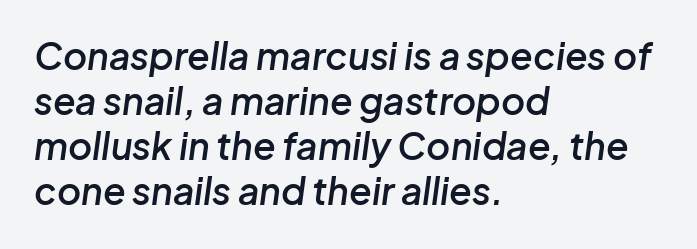
Caption: standard tracking, unaltered. Here the designer chose a conventional face with non-uniform glyph widths. Only glyphs here, with clear space below each row. This is the in-between weight designers call semibold or demi. The paragraph has a hard left edge and a soft right edge.
